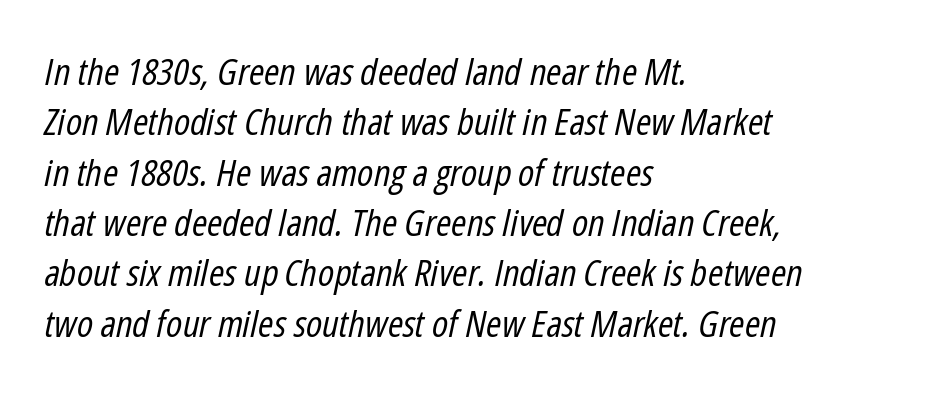
Each line starts at the same left margin while the right side varies. Underline: absent. The typesetting does not lean heavy: it is not bold. Each new line begins a customary step beneath the previous one.
